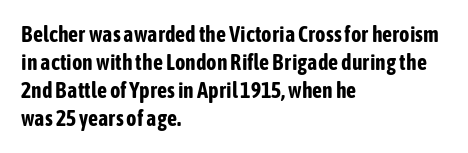
Q: Is the text bold? A: Yes.
Q: Is the text italic (slanted)? A: No, it is upright.
Q: Is the text underlined? A: No.
Q: How is the paragraph aligned? A: Left-aligned.
Q: Is the spacing between letters normal or unusually wide? A: Normal.
Q: Is the spacing between lines tight, normal or loose? A: Normal.
